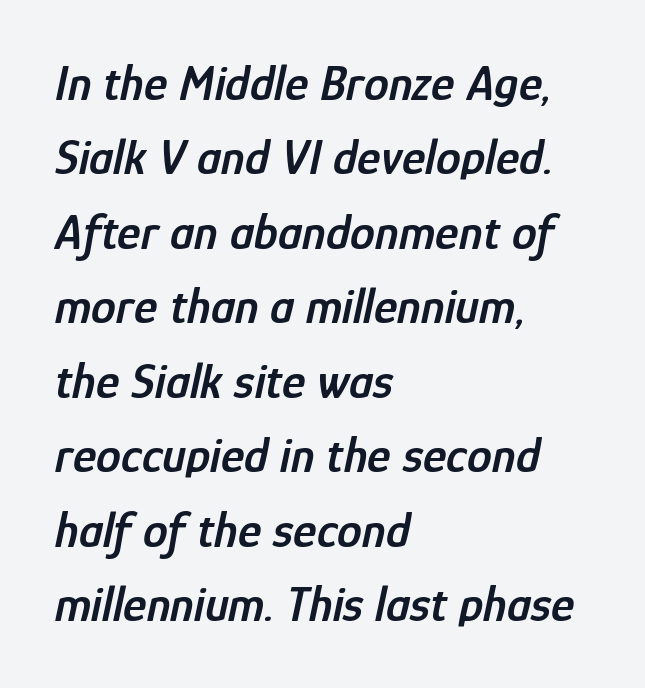
Q: Is the text bold? A: Semi-bold.
Q: Is the text italic (slanted)? A: Yes, it leans right by about 12 degrees.
Q: Is the text underlined? A: No.
Q: How is the paragraph aligned? A: Left-aligned.
Q: Is the spacing between letters normal or unusually wide? A: Normal.
Q: Is the spacing between lines tight, normal or loose? A: Normal.
Q: Width (condensed, normal, or wide)? A: Condensed.
Q: Stroke contrast? A: Low.
Q: x-height? A: Medium.
Q: Monospaced? A: No.
